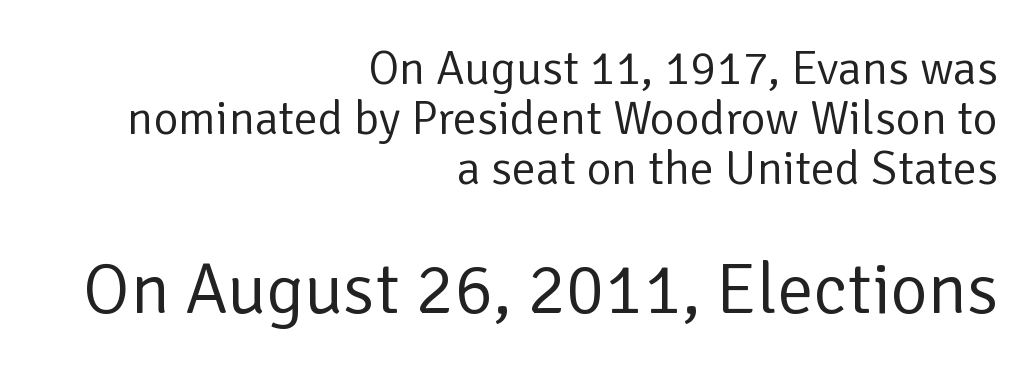
{"serif": "no", "italic": "no", "bold": "no", "weight": "regular", "width": "normal", "stroke_contrast": "low", "x_height": "medium", "monospaced": "no", "underline": "no", "align": "right", "line_spacing": "tight", "line_spacing_ratio": 1.04, "letter_spacing": "normal", "letter_spacing_em": 0.0, "larger_block": "second", "size_ratio": 1.5, "glyph_px": 72}
